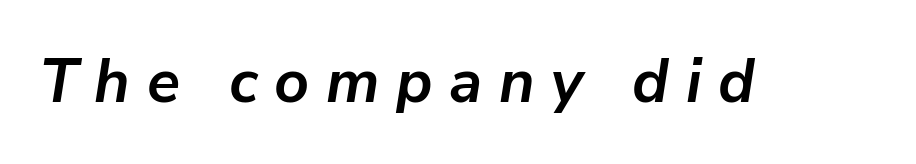
Looking at the ascenders, they clearly lean. Strong, thick strokes mark this as bold type. Note the varied advance widths — an 'i' is clearly narrower than an 'm'. Letters rest on an invisible, unmarked baseline. Compared with typical body copy, the letter spacing here is much looser.
